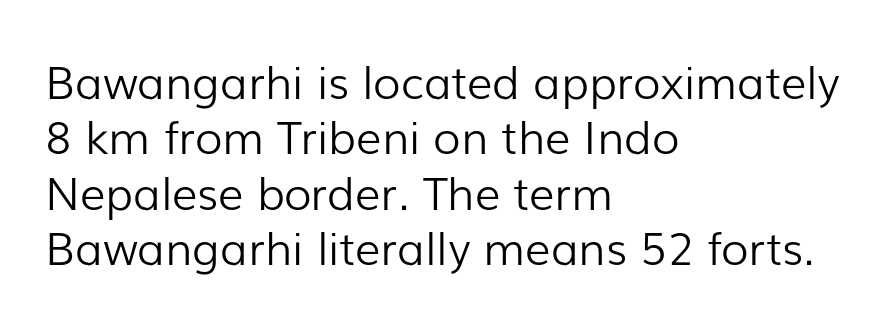
The image shows 45 px light sans-serif type, upright; set left-aligned, line spacing 1.23x, normal letter spacing, not underlined; low stroke contrast and a medium x-height.
